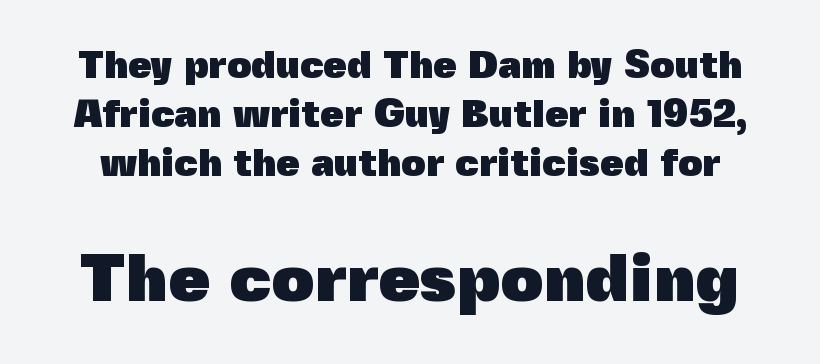
{"serif": "no", "italic": "no", "bold": "yes", "weight": "heavy", "width": "normal", "x_height": "medium", "monospaced": "no", "underline": "no", "line_spacing": "normal", "line_spacing_ratio": 1.29, "letter_spacing": "normal", "letter_spacing_em": 0.0, "larger_block": "second", "size_ratio": 1.76, "glyph_px": 67}
